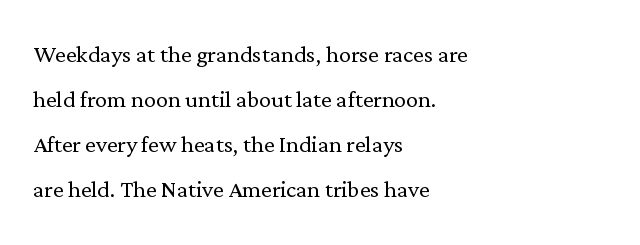
The strip under each line holds only bare page. All the whitespace from short lines collects on the right. Unlike italic type, these characters show no tilt at all. The passage shown is typeset with a serif family. No extra tracking has been applied to these lines. Honestly, the row spacing looks completely unremarkable.
